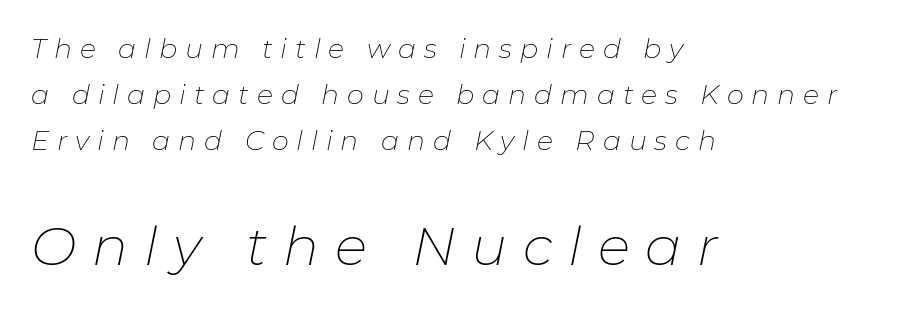
The image shows 54 px thin type, italic (leaning right); set left-aligned, normal line spacing (1.7x), unusually wide letter spacing (+0.29 em), not underlined; the second (bottom) block is 2.0x larger; low stroke contrast and a medium x-height.
